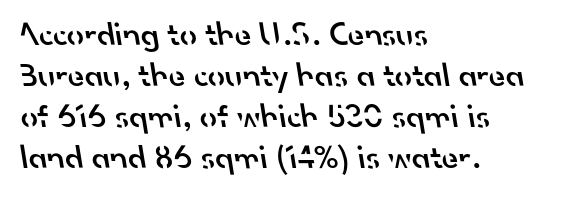
Q: Is the text bold? A: Semi-bold.
Q: Is the typeface a serif or a sans-serif typeface? A: Sans-serif.
Q: Is the text underlined? A: No.
Q: How is the paragraph aligned? A: Left-aligned.
Q: Is the spacing between letters normal or unusually wide? A: Normal.
Q: Width (condensed, normal, or wide)? A: Normal.
Q: Stroke contrast? A: Low.
Q: x-height? A: Small.
Q: Monospaced? A: No.
